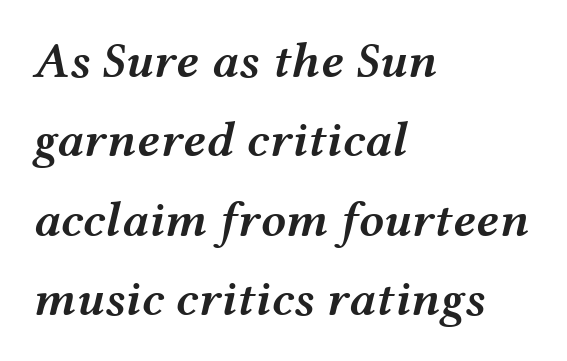
The image shows 50 px semibold, wide type, italic (leaning right); set left-aligned, normal line spacing (1.59x), normal letter spacing, not underlined; medium stroke contrast and a medium x-height.
